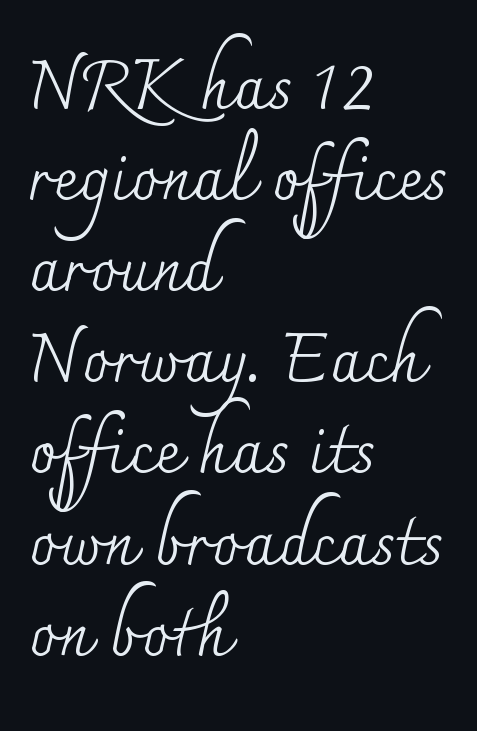
You could call the tracking neutral — neither tight nor loose. What kind of face is this? One with serifs. The area under the type is left untouched. The face looks like a standard text weight, possibly lighter.
